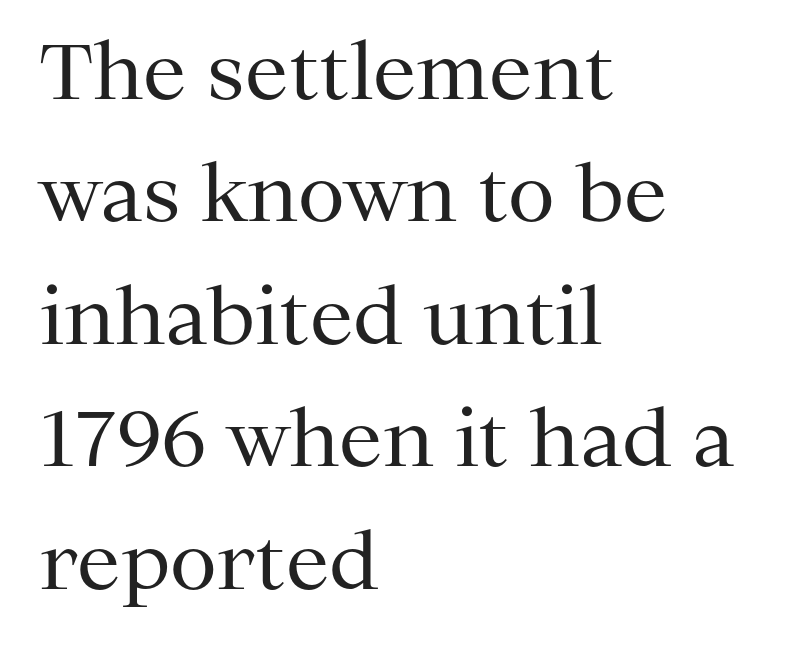
The image shows 77 px regular-weight serif type, upright; set left-aligned, normal line spacing (1.59x), normal letter spacing, not underlined; medium stroke contrast and a medium x-height.
